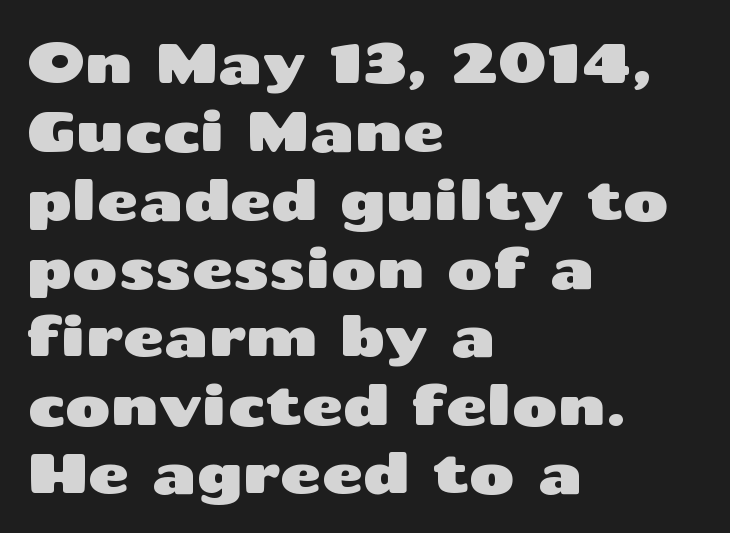
Q: Is the text italic (slanted)? A: No, it is upright.
Q: Is the typeface a serif or a sans-serif typeface? A: Sans-serif.
Q: Is the text underlined? A: No.
Q: How is the paragraph aligned? A: Left-aligned.
Q: Is the spacing between letters normal or unusually wide? A: Normal.
Q: Width (condensed, normal, or wide)? A: Wide.
Q: Stroke contrast? A: Medium.
Q: x-height? A: Medium.
Q: Monospaced? A: No.
